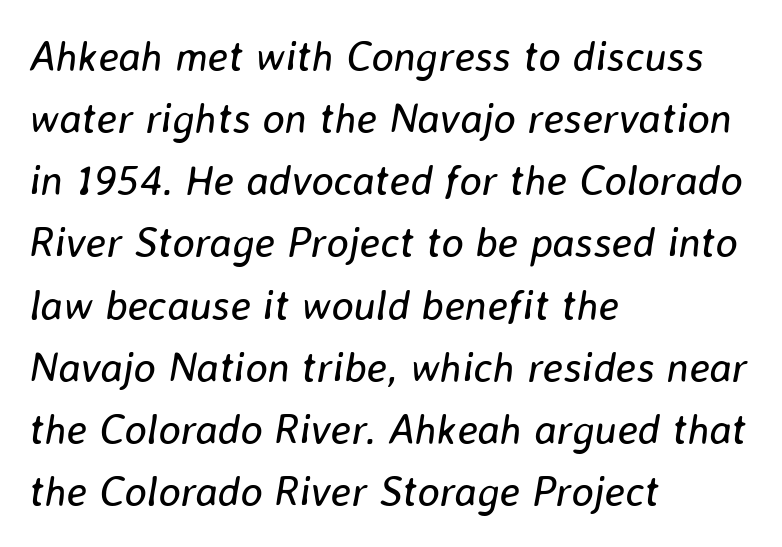
{"italic": "yes", "lean": "right", "slant_degrees": 8, "bold": "no", "weight": "regular", "width": "normal", "stroke_contrast": "low", "x_height": "medium", "monospaced": "no", "underline": "no", "align": "left", "line_spacing": "normal", "line_spacing_ratio": 1.48, "letter_spacing": "normal", "letter_spacing_em": 0.0, "glyph_px": 42}
